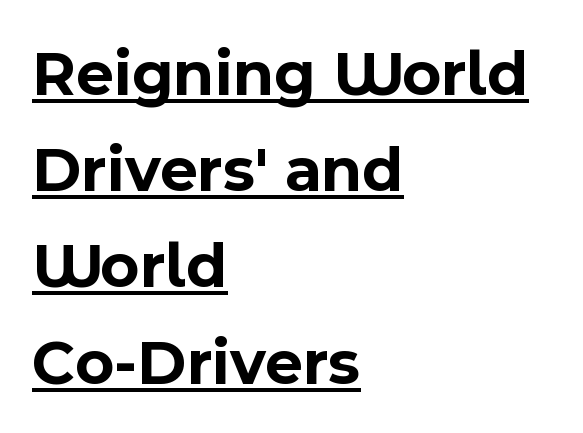
{"serif": "no", "italic": "no", "bold": "yes", "weight": "bold", "width": "normal", "x_height": "medium", "monospaced": "no", "underline": "yes", "align": "left", "line_spacing": "normal", "line_spacing_ratio": 1.48, "letter_spacing": "normal", "letter_spacing_em": 0.0, "glyph_px": 65}
